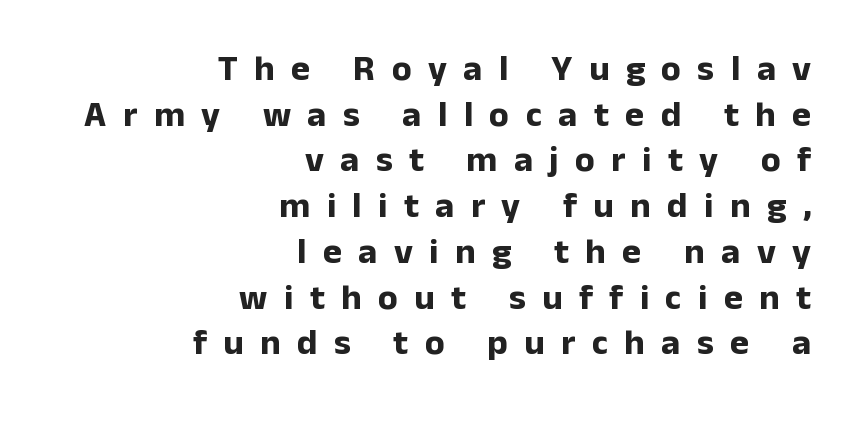
Q: Is the text bold? A: Yes.
Q: Is the text italic (slanted)? A: No, it is upright.
Q: Is the typeface a serif or a sans-serif typeface? A: Sans-serif.
Q: Is the text underlined? A: No.
Q: How is the paragraph aligned? A: Right-aligned.
Q: Is the spacing between letters normal or unusually wide? A: Unusually wide.
Q: Is the spacing between lines tight, normal or loose? A: Normal.
Q: Width (condensed, normal, or wide)? A: Normal.
Q: Stroke contrast? A: Low.
Q: x-height? A: Medium.
Q: Monospaced? A: No.
